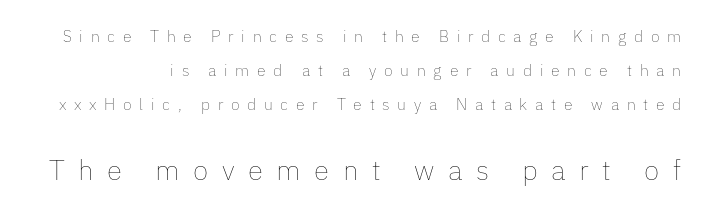
The image shows 28 px thin type, upright; set loose line spacing (2.12x), unusually wide letter spacing (+0.48 em), not underlined; the second (bottom) block is 1.75x larger; low stroke contrast and a medium x-height.
